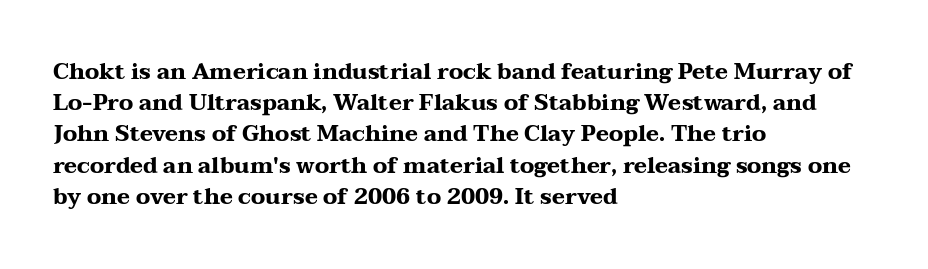
The image shows 22 px bold type, upright; set left-aligned, normal line spacing (1.42x), normal letter spacing, not underlined.
